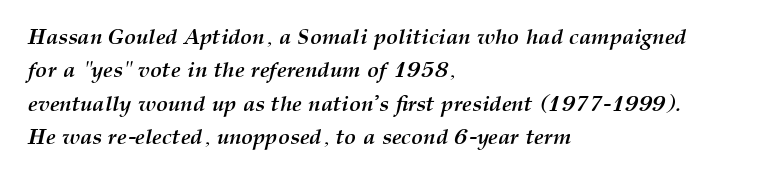
{"italic": "yes", "lean": "right", "slant_degrees": 12, "bold": "yes", "underline": "no", "align": "left", "line_spacing": "normal", "line_spacing_ratio": 1.52, "letter_spacing": "normal", "letter_spacing_em": 0.0, "glyph_px": 22}
